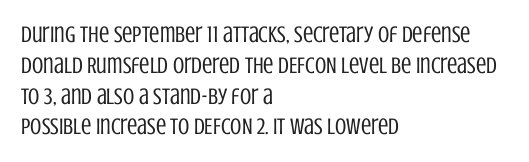
The image shows 23 px text type, upright; set left-aligned, normal line spacing (1.34x), normal letter spacing, not underlined.
